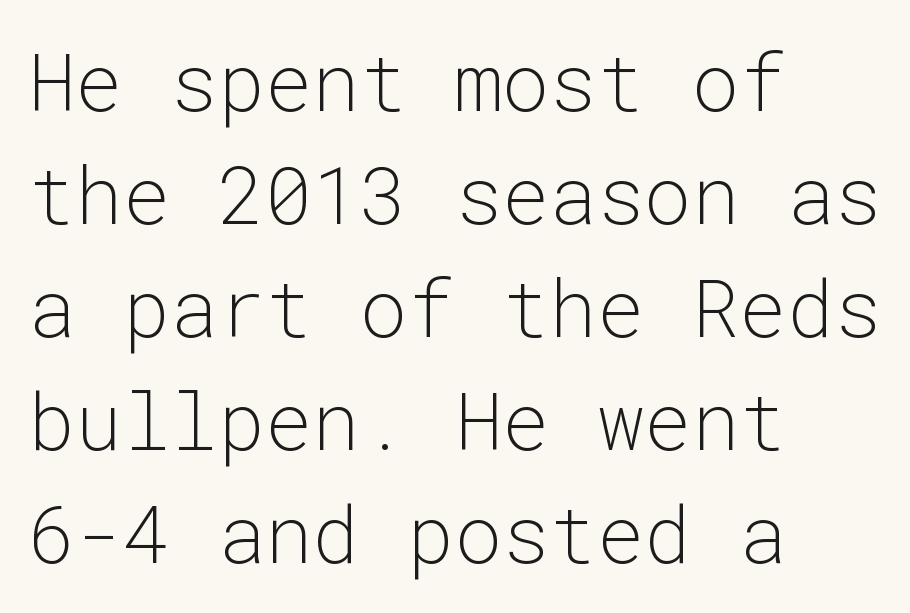
Unlike italic type, these characters show no tilt at all. Typographically, this falls in the sans-serif category. One-word summary of the alignment: left. This rendering leaves character spacing at its baseline value.
